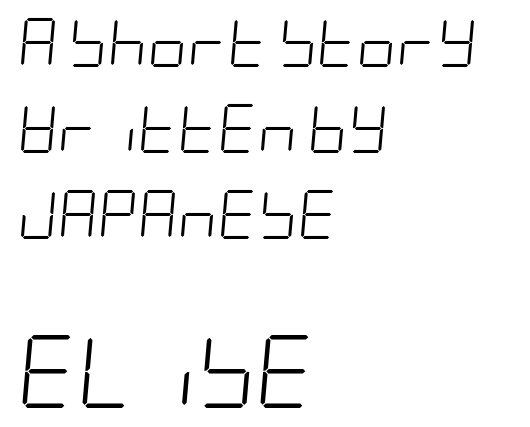
{"italic": "yes", "lean": "right", "slant_degrees": 5, "bold": "no", "weight": "light", "width": "condensed", "stroke_contrast": "low", "x_height": "large", "underline": "no", "align": "left", "line_spacing_ratio": 1.76, "letter_spacing": "normal", "letter_spacing_em": 0.0, "larger_block": "second", "size_ratio": 1.49, "glyph_px": 73}
